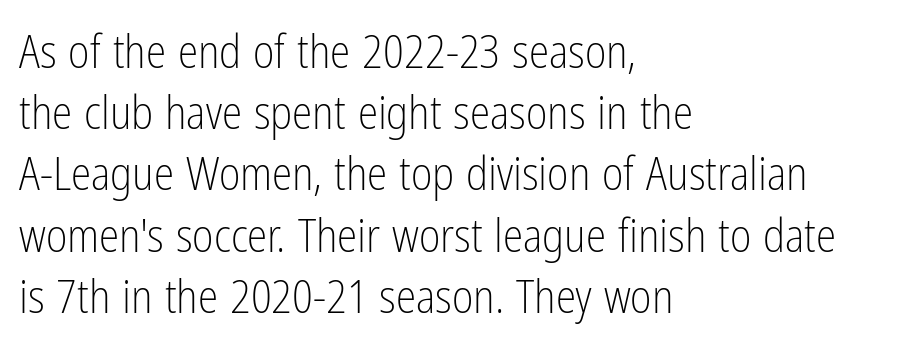
The image shows 46 px light, condensed sans-serif type, upright; set left-aligned, normal line spacing (1.33x), normal letter spacing, not underlined; low stroke contrast and a medium x-height.
